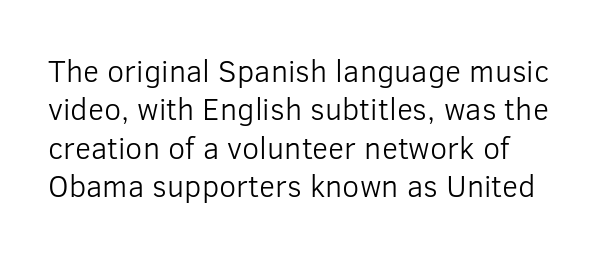
Leftover space on each line is placed entirely after the last word. The letterforms sit at book weight or below. You can tell it's not italic because the verticals are truly vertical. The glyphs are unaccompanied by any horizontal stroke below them. Regarding serifs, this sample does without them.
